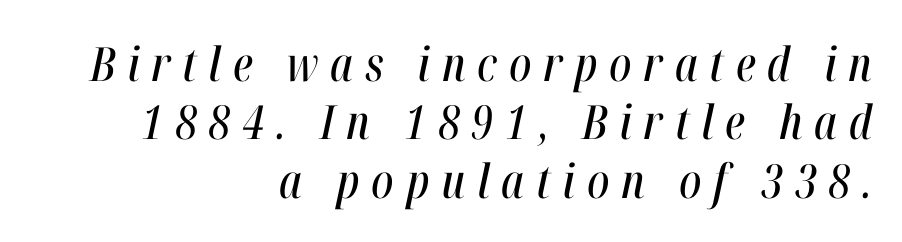
Spacing verdict: proportional, widths tailored to each character. The passage is arranged like a letterhead date or caption credit — flush right. Words appear elongated and porous because spacing is wide. When letters slant like this, we call the style italic. Anything drawn beneath the words? Only blank space.
